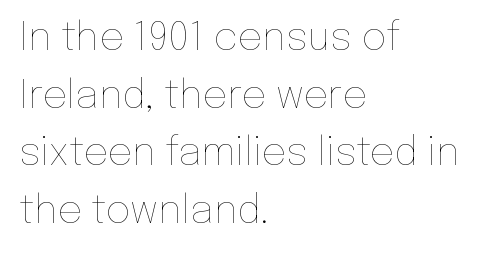
Here the designer chose a conventional face with non-uniform glyph widths. Is the stroke heavy? The answer is a plain regular-or-lighter. The rag falls on the right side of this text block. The foot of each line stays bare and open. Regular leading. There is no visible air inserted between adjacent glyphs.
